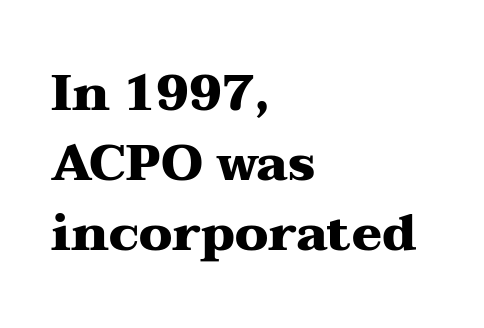
Q: Is the text bold? A: Yes.
Q: Is the text italic (slanted)? A: No, it is upright.
Q: Is the typeface a serif or a sans-serif typeface? A: Serif.
Q: Is the text underlined? A: No.
Q: How is the paragraph aligned? A: Left-aligned.
Q: Is the spacing between letters normal or unusually wide? A: Normal.
Q: Is the spacing between lines tight, normal or loose? A: Normal.
Q: Width (condensed, normal, or wide)? A: Wide.
Q: Stroke contrast? A: Medium.
Q: x-height? A: Medium.
Q: Monospaced? A: No.
